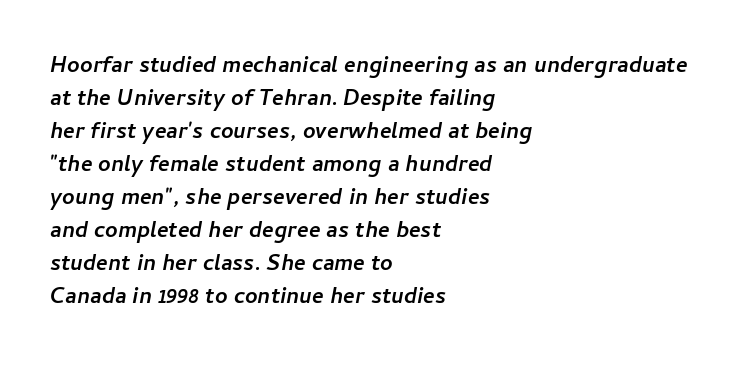
{"italic": "yes", "lean": "right", "slant_degrees": 11, "bold": "yes", "underline": "no", "align": "left", "line_spacing": "normal", "line_spacing_ratio": 1.5, "letter_spacing": "normal", "letter_spacing_em": 0.0, "glyph_px": 22}
